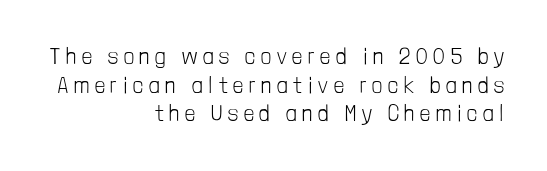
Q: Is the text bold? A: No.
Q: Is the text italic (slanted)? A: No, it is upright.
Q: Is the text underlined? A: No.
Q: How is the paragraph aligned? A: Right-aligned.
Q: Is the spacing between letters normal or unusually wide? A: Unusually wide.
Q: Is the spacing between lines tight, normal or loose? A: Normal.
